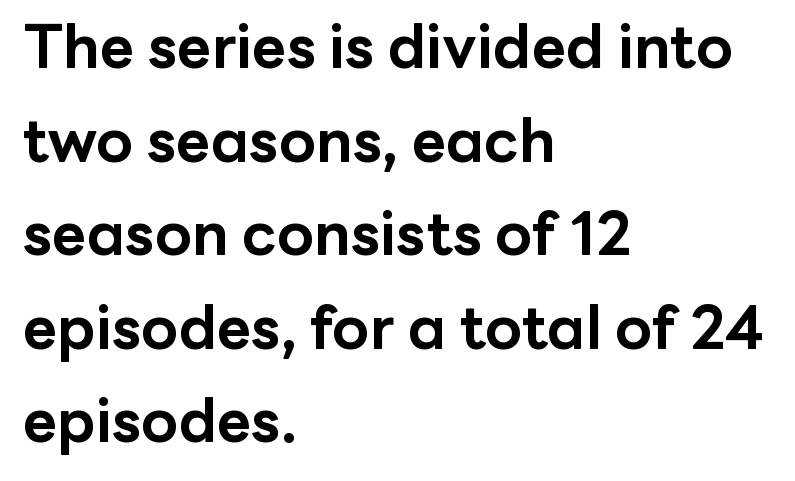
The image shows 60 px bold sans-serif type, upright; set left-aligned, normal line spacing (1.56x), normal letter spacing, not underlined; low stroke contrast and a medium x-height.
